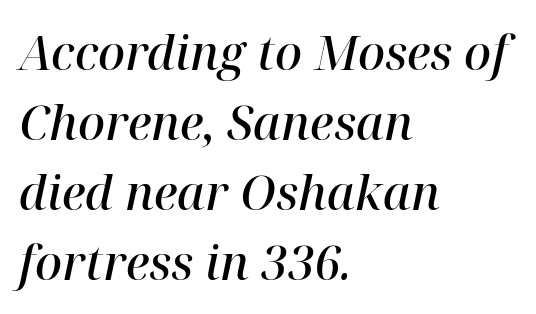
The image shows 47 px semibold serif type, italic (leaning right); set left-aligned, normal line spacing (1.49x), normal letter spacing, not underlined; high stroke contrast and a medium x-height.
